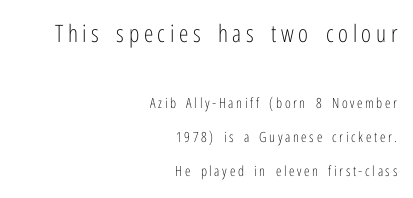
In terms of posture, this sample is upright. Lines of text with bare space underneath. These two chunks differ in scale, with the top chunk taking the larger measure. Leading: increased. Caption: multi-line text, flush right, ragged left. Stems and bowls with no extra thickness — not bold.
